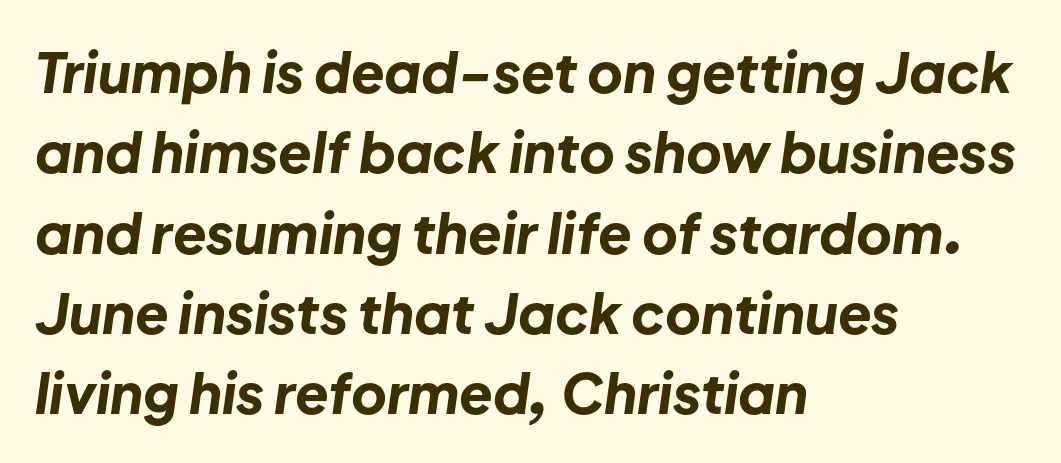
{"italic": "yes", "lean": "right", "slant_degrees": 8, "bold": "yes", "weight": "bold", "width": "normal", "stroke_contrast": "low", "x_height": "medium", "monospaced": "no", "underline": "no", "align": "left", "line_spacing": "normal", "line_spacing_ratio": 1.46, "letter_spacing": "normal", "letter_spacing_em": 0.0, "glyph_px": 55}
